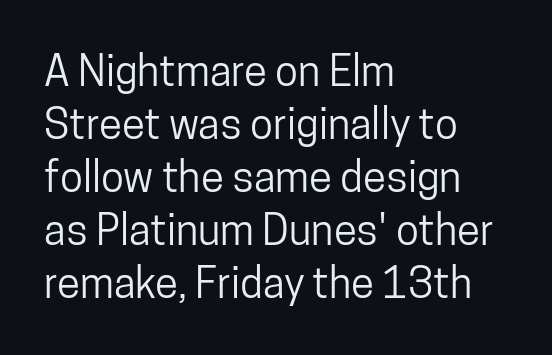
The image shows 42 px condensed sans-serif type, upright; set left-aligned, normal line spacing (1.26x), normal letter spacing, not underlined; low stroke contrast and a medium x-height.
